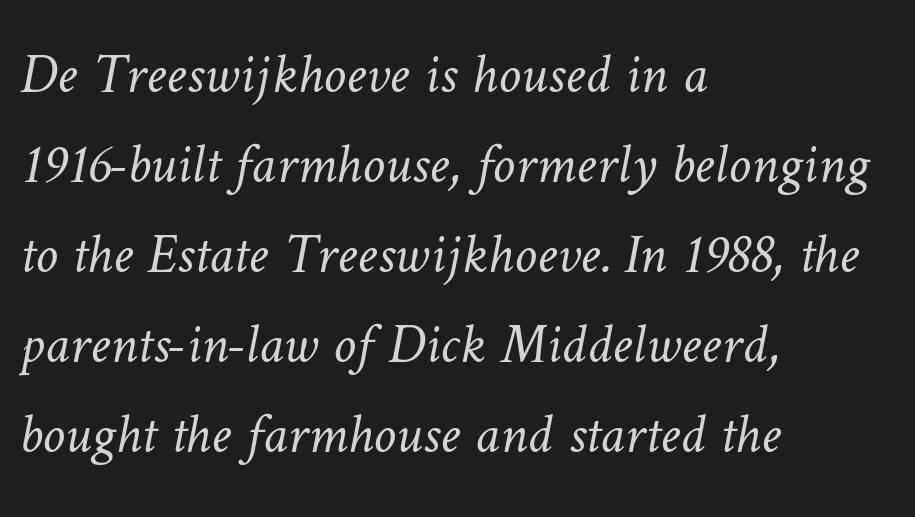
Q: Is the text bold? A: No.
Q: Is the text underlined? A: No.
Q: How is the paragraph aligned? A: Left-aligned.
Q: Is the spacing between letters normal or unusually wide? A: Normal.
Q: Is the spacing between lines tight, normal or loose? A: Normal.
Q: Width (condensed, normal, or wide)? A: Normal.
Q: Stroke contrast? A: Low.
Q: x-height? A: Medium.
Q: Monospaced? A: No.
